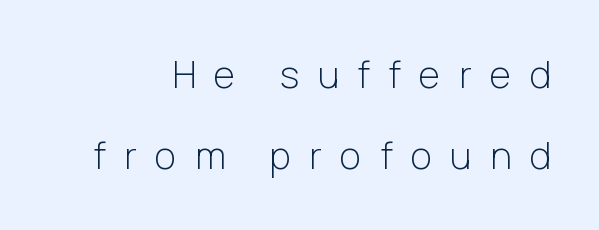
This sample has the flowing, uneven cadence of proportional lettering. In terms of leading, this rendering errs on the spacious side. Ordinary non-slanted type is in use. Glyph-to-glyph distance is far greater than everyday printed text. Underlining? Definitely not there.
